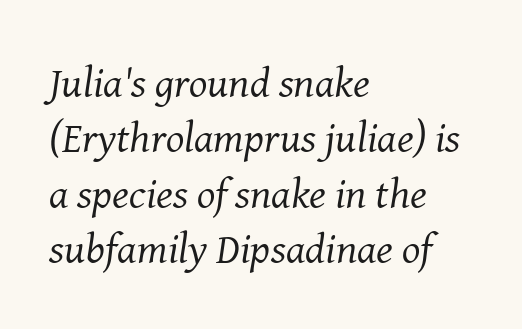
{"serif": "yes", "italic": "yes", "lean": "right", "slant_degrees": 8, "bold": "no", "weight": "regular", "width": "normal", "stroke_contrast": "medium", "x_height": "medium", "monospaced": "no", "underline": "no", "align": "left", "line_spacing": "normal", "line_spacing_ratio": 1.29, "letter_spacing": "normal", "letter_spacing_em": 0.0, "glyph_px": 43}
